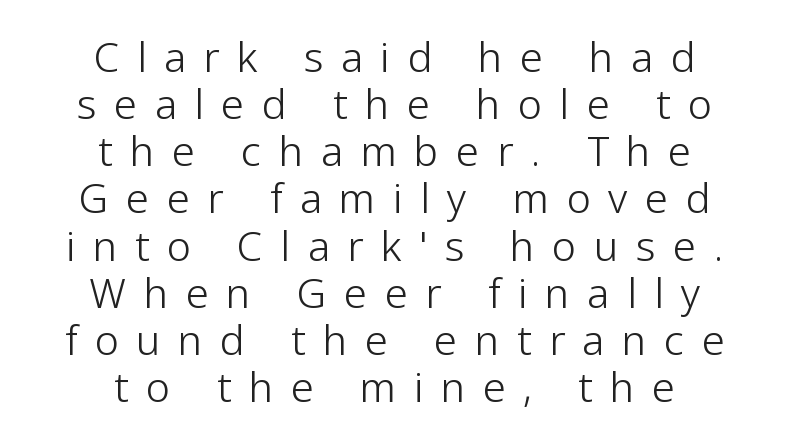
Compared with typical paragraphs, the rows here are closer together. You can tell from the bare stems that sans-serif type was used. Nope, not italic — everything's standing straight. Letters rest on an invisible, unmarked baseline. Short and long lines alike share a common midpoint. Nothing heavy about these letters — not bold at all.
